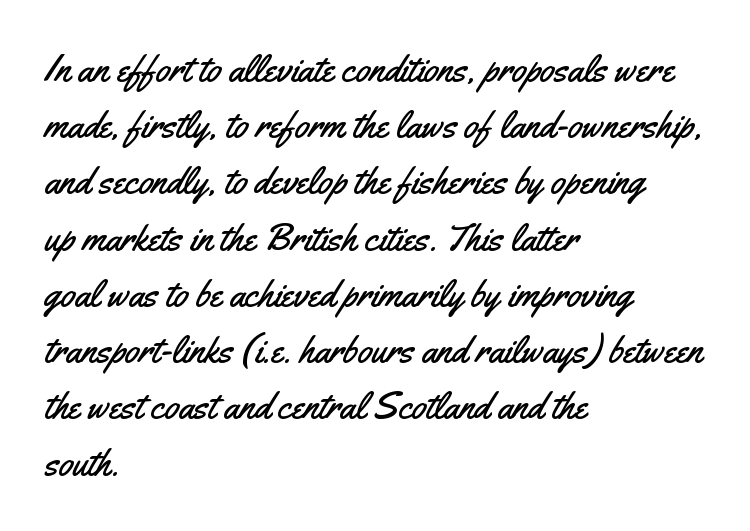
{"serif": "no", "width": "condensed", "stroke_contrast": "medium", "x_height": "small", "monospaced": "no", "underline": "no", "align": "left", "line_spacing": "normal", "line_spacing_ratio": 1.48, "letter_spacing": "normal", "letter_spacing_em": 0.0, "glyph_px": 38}
